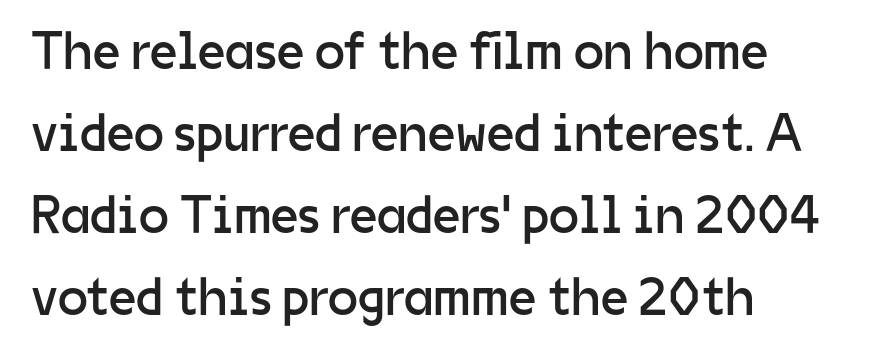
{"serif": "no", "italic": "no", "bold": "no", "weight": "regular", "width": "normal", "stroke_contrast": "low", "x_height": "medium", "monospaced": "no", "underline": "no", "align": "left", "line_spacing": "normal", "line_spacing_ratio": 1.52, "letter_spacing": "normal", "letter_spacing_em": 0.0, "glyph_px": 54}
